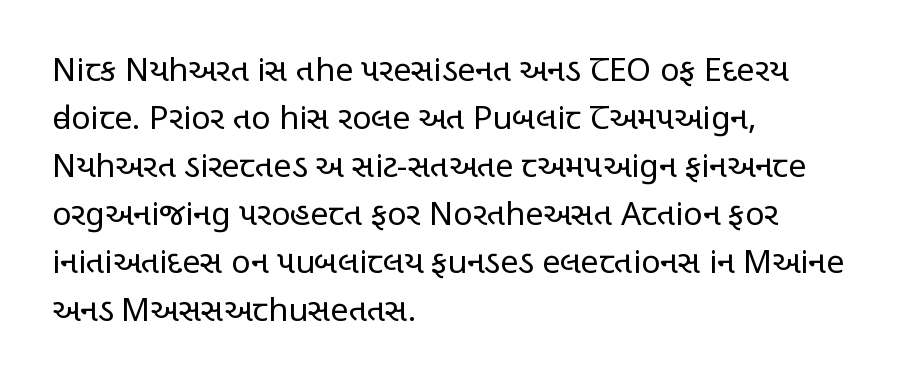
Compared with a typical body face, this is equally light or lighter still. Does extra space separate the letters? No, they use regular spacing. These lines are composed in type without serifs. The rendering uses natural spacing where letterforms have individual widths. Casual observation: everything's shoved over to the left. The line-height multiplier appears to be the usual default.
